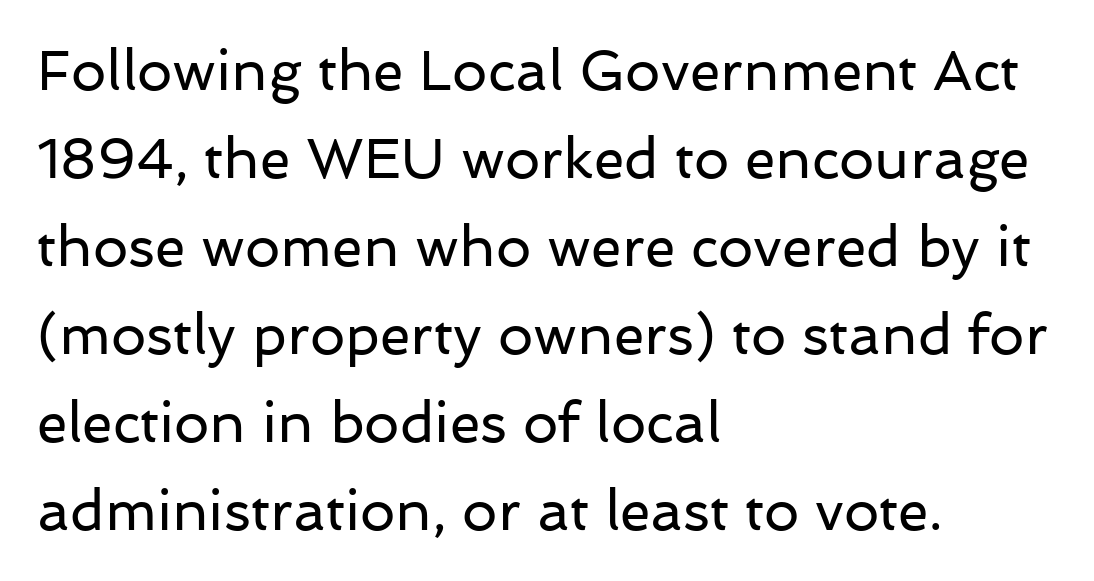
Q: Is the text bold? A: No.
Q: Is the text italic (slanted)? A: No, it is upright.
Q: Is the typeface a serif or a sans-serif typeface? A: Sans-serif.
Q: Is the text underlined? A: No.
Q: How is the paragraph aligned? A: Left-aligned.
Q: Is the spacing between letters normal or unusually wide? A: Normal.
Q: Is the spacing between lines tight, normal or loose? A: Normal.
Q: Width (condensed, normal, or wide)? A: Normal.
Q: Stroke contrast? A: Low.
Q: x-height? A: Medium.
Q: Monospaced? A: No.
